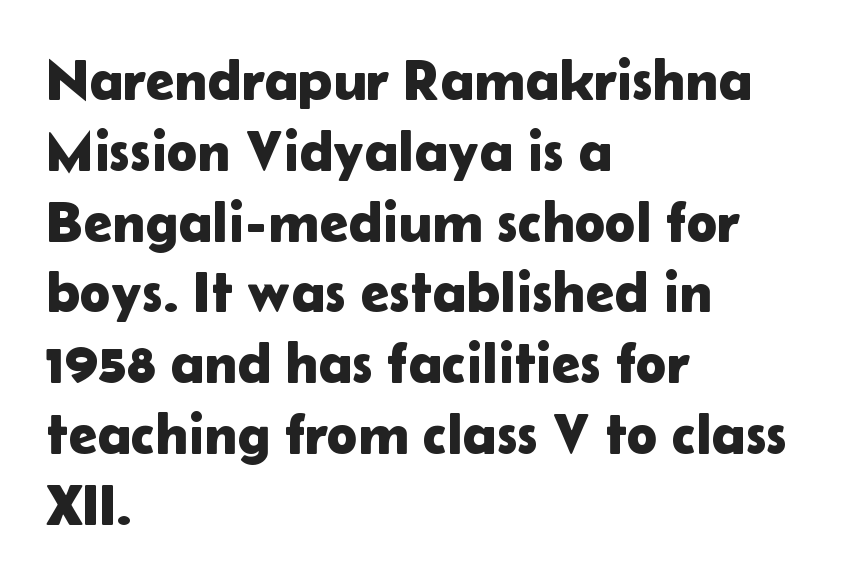
Proportional: the letters do not fall into vertical columns. Check under the words: just untouched page. When letters stand straight like this, we call the style roman or upright. Check where the strokes stop: nothing finishes them off — pure sans. Teacher's note: observe the even left margin — that is flush-left alignment. The letterforms sit shoulder to shoulder at normal distance.
